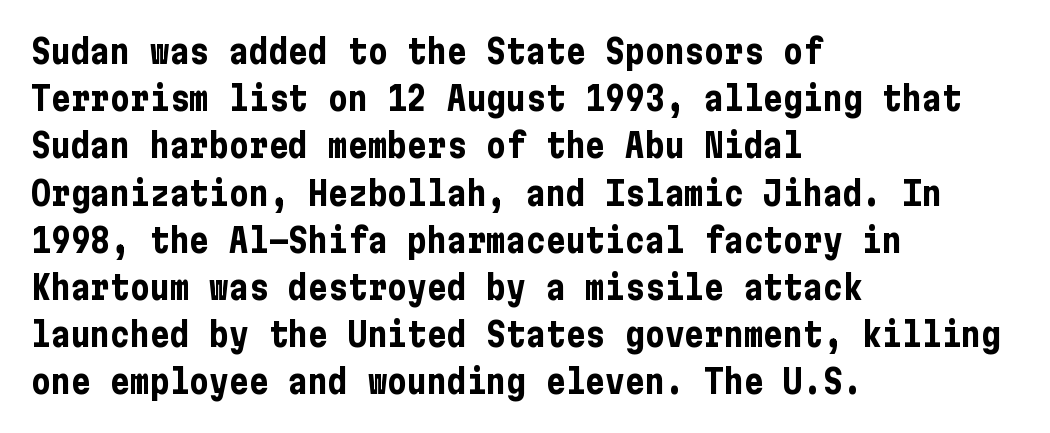
Glance below the letters and you will spot only blank space. The gaps between neighbouring characters are ordinary and unremarkable. The font family rendered here belongs to the sans-serif group. This sample is left-justified, so line endings fall wherever the words run out. The passage shown stacks its lines at a standard gap. Is there any slant? The stems are plumb.
